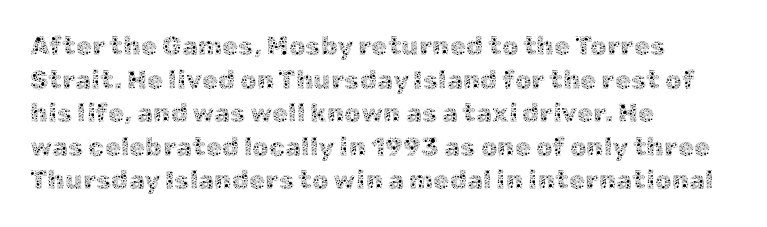
Interline gaps are of average width in this sample. In terms of posture, this sample is upright. Teacher's note: observe the even left margin — that is flush-left alignment. The cut favours lightness, reaching ordinary text weight at its darkest.
